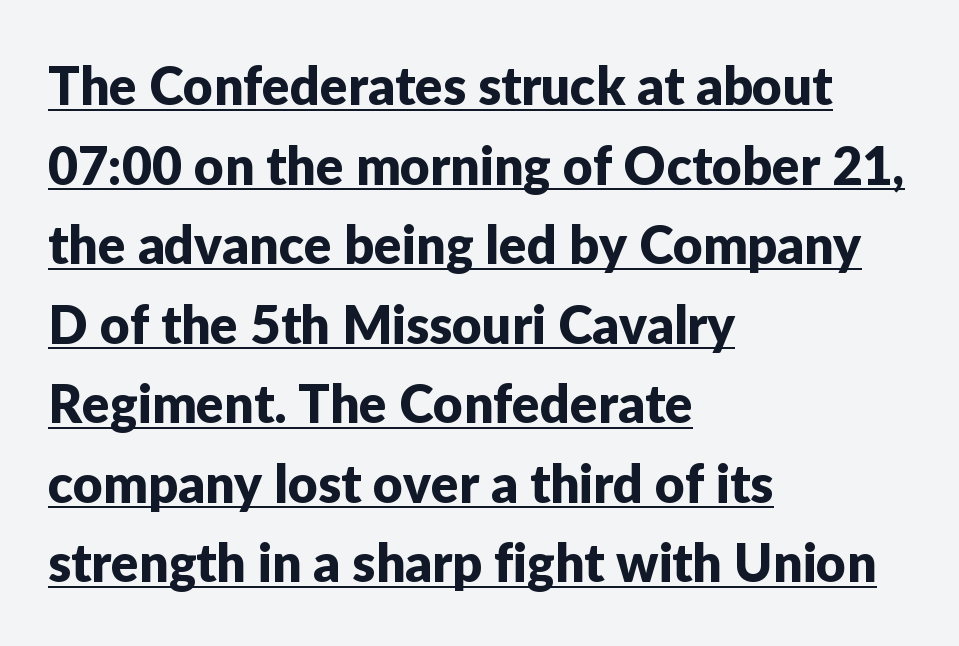
Q: Is the text italic (slanted)? A: No, it is upright.
Q: Is the typeface a serif or a sans-serif typeface? A: Sans-serif.
Q: Is the text underlined? A: Yes.
Q: How is the paragraph aligned? A: Left-aligned.
Q: Is the spacing between letters normal or unusually wide? A: Normal.
Q: Is the spacing between lines tight, normal or loose? A: Normal.
Q: Width (condensed, normal, or wide)? A: Normal.
Q: Stroke contrast? A: Low.
Q: x-height? A: Medium.
Q: Monospaced? A: No.
